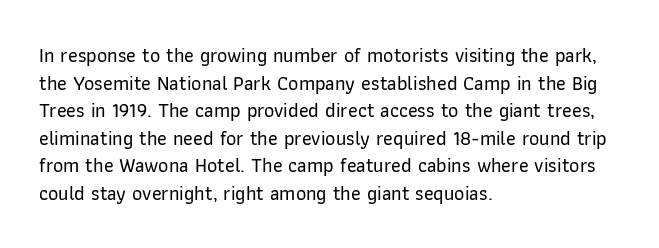
The block of text has a typical density, with ordinary space between rows. The letters stand straight up with perfectly vertical stems. Line starts are locked; line ends wander. Between one letter and the next there's only the usual sliver of space. Type without underlining.
